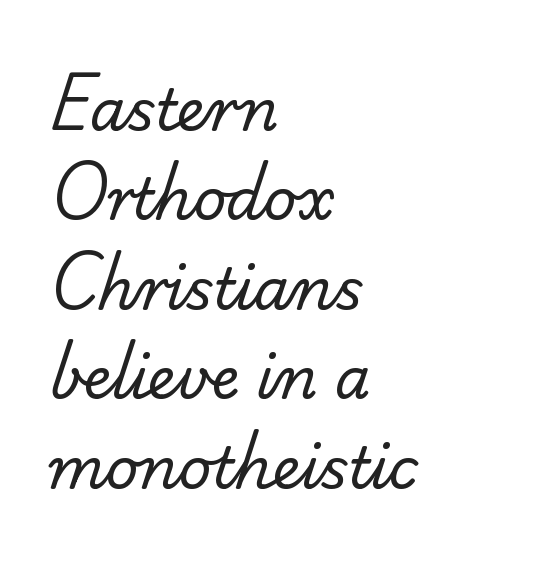
The image shows 57 px regular-weight sans-serif type; set left-aligned, normal line spacing (1.57x), normal letter spacing, not underlined; low stroke contrast and a small x-height.
